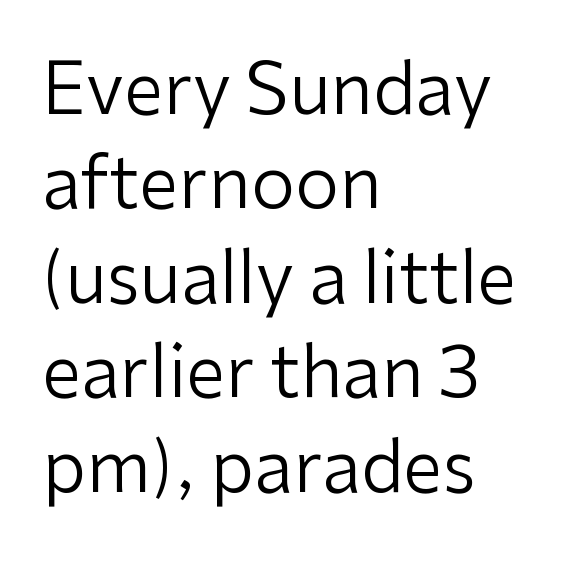
Q: Is the text bold? A: No.
Q: Is the text italic (slanted)? A: No, it is upright.
Q: Is the typeface a serif or a sans-serif typeface? A: Sans-serif.
Q: Is the text underlined? A: No.
Q: How is the paragraph aligned? A: Left-aligned.
Q: Is the spacing between letters normal or unusually wide? A: Normal.
Q: Is the spacing between lines tight, normal or loose? A: Normal.
Q: Width (condensed, normal, or wide)? A: Normal.
Q: Stroke contrast? A: Low.
Q: x-height? A: Medium.
Q: Monospaced? A: No.
